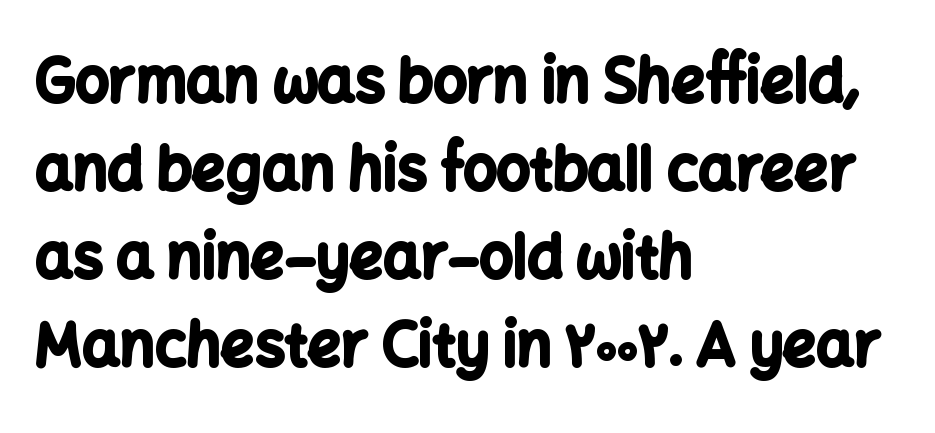
{"serif": "no", "italic": "no", "bold": "yes", "weight": "bold", "width": "normal", "stroke_contrast": "low", "x_height": "medium", "monospaced": "no", "underline": "no", "align": "left", "line_spacing": "normal", "line_spacing_ratio": 1.49, "letter_spacing": "normal", "letter_spacing_em": 0.0, "glyph_px": 59}
